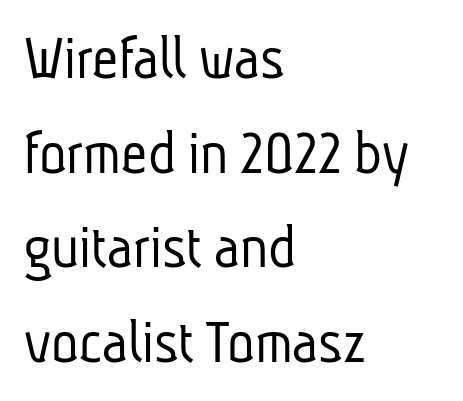
Is this a fixed-width face? No — the glyphs have proportional, varying widths. This is not heavy type; no bold has been used. Regular leading. Standard letterfit; no display-style spreading of the glyphs. Does the copy run flush right? No — it runs flush left.
